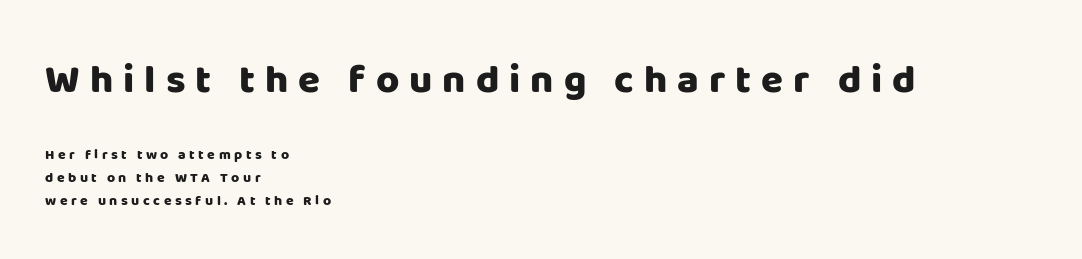
{"serif": "no", "italic": "no", "bold": "yes", "weight": "heavy", "width": "normal", "stroke_contrast": "low", "x_height": "large", "monospaced": "no", "underline": "no", "align": "left", "line_spacing": "normal", "line_spacing_ratio": 1.63, "letter_spacing": "wide", "letter_spacing_em": 0.25, "larger_block": "first", "size_ratio": 2.86, "glyph_px": 40}
